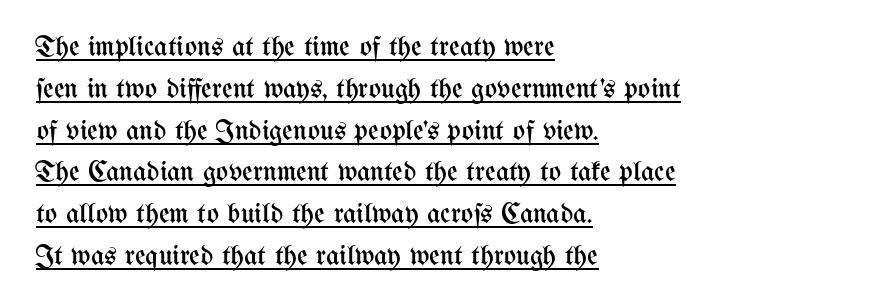
{"italic": "no", "bold": "no", "weight": "regular", "width": "condensed", "stroke_contrast": "medium", "x_height": "medium", "monospaced": "no", "underline": "yes", "align": "left", "line_spacing": "normal", "line_spacing_ratio": 1.44, "letter_spacing": "normal", "letter_spacing_em": 0.0, "glyph_px": 29}
